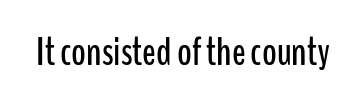
The image shows 40 px condensed sans-serif type, upright; set normal letter spacing, not underlined; low stroke contrast and a medium x-height.
